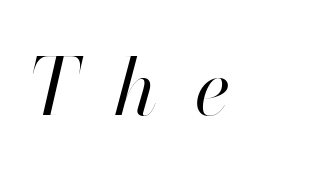
The image shows 78 px regular-weight type, italic (leaning right); set unusually wide letter spacing (+0.49 em), not underlined; high stroke contrast and a small x-height.
